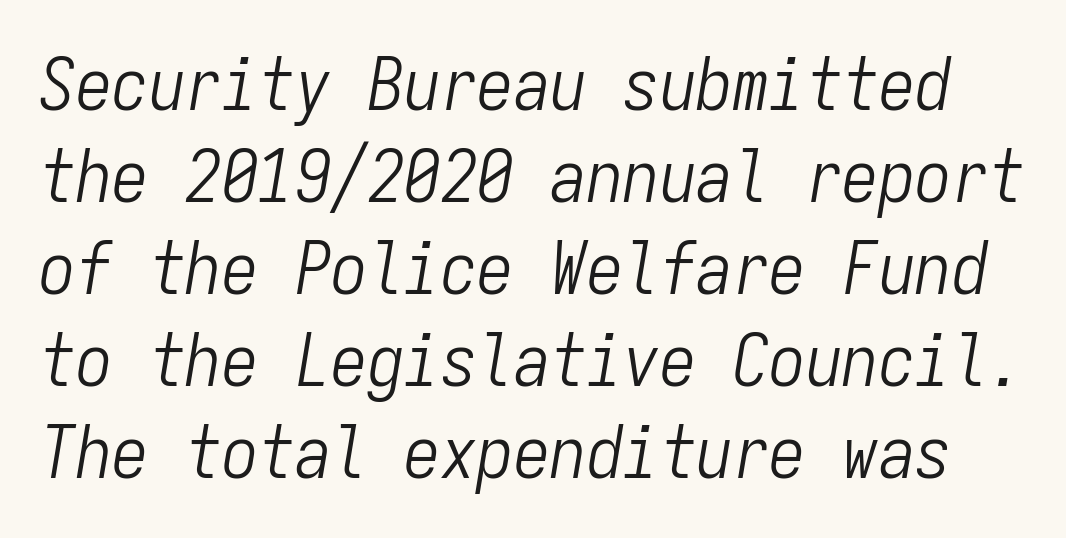
{"italic": "yes", "lean": "right", "slant_degrees": 9, "bold": "no", "weight": "light", "width": "condensed", "stroke_contrast": "low", "x_height": "medium", "monospaced": "yes", "underline": "no", "line_spacing": "normal", "line_spacing_ratio": 1.26, "letter_spacing": "normal", "letter_spacing_em": 0.0, "glyph_px": 73}
